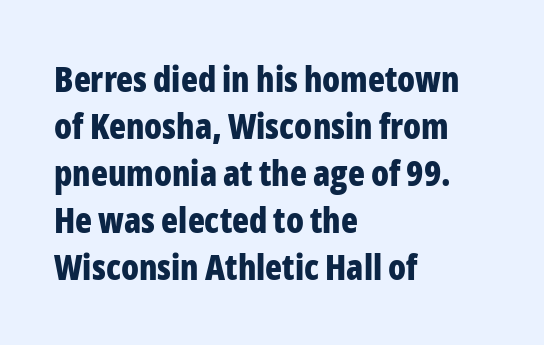
Q: Is the text bold? A: Yes.
Q: Is the text italic (slanted)? A: No, it is upright.
Q: Is the typeface a serif or a sans-serif typeface? A: Sans-serif.
Q: Is the text underlined? A: No.
Q: How is the paragraph aligned? A: Left-aligned.
Q: Is the spacing between letters normal or unusually wide? A: Normal.
Q: Is the spacing between lines tight, normal or loose? A: Normal.
Q: Width (condensed, normal, or wide)? A: Condensed.
Q: Stroke contrast? A: Low.
Q: x-height? A: Medium.
Q: Monospaced? A: No.
